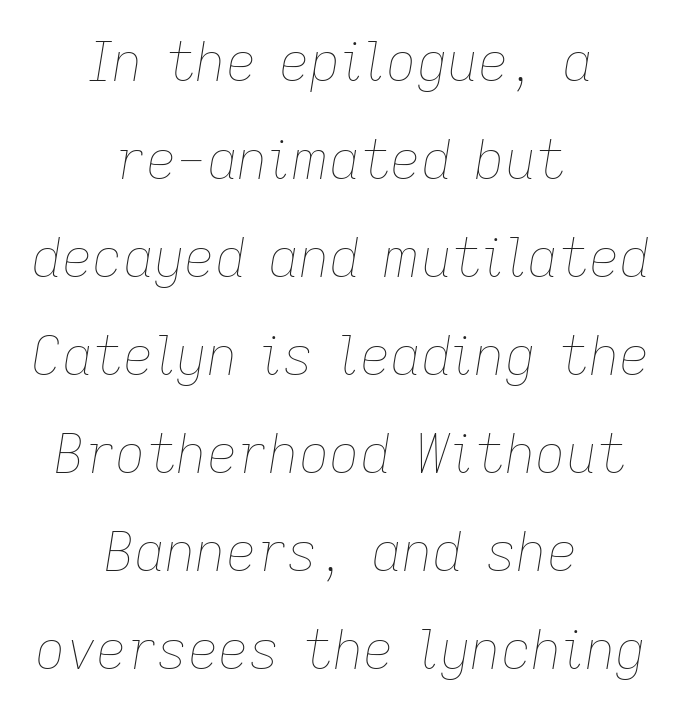
Layout note: lines centered. Stems and bowls with no extra thickness — not bold. Has an underline been added? It has not. The rendering uses natural spacing where letterforms have individual widths. The face used here has a pronounced slope to its letters.
